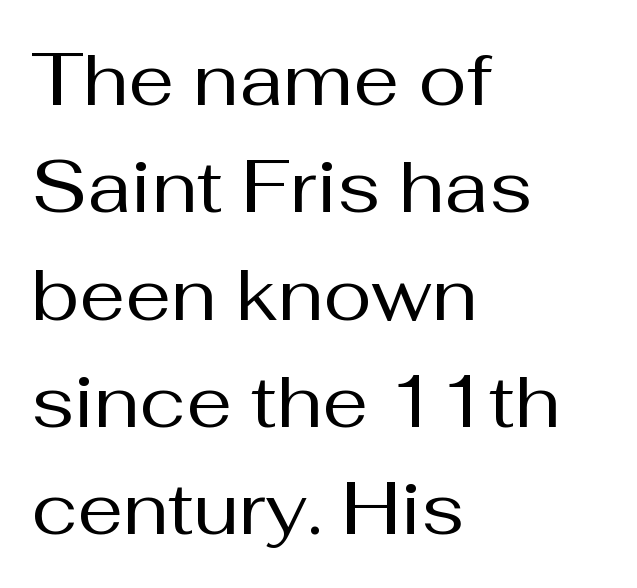
Q: Is the text bold? A: No.
Q: Is the text italic (slanted)? A: No, it is upright.
Q: Is the typeface a serif or a sans-serif typeface? A: Sans-serif.
Q: Is the text underlined? A: No.
Q: How is the paragraph aligned? A: Left-aligned.
Q: Is the spacing between letters normal or unusually wide? A: Normal.
Q: Is the spacing between lines tight, normal or loose? A: Normal.
Q: Width (condensed, normal, or wide)? A: Normal.
Q: Stroke contrast? A: Medium.
Q: x-height? A: Medium.
Q: Monospaced? A: No.
